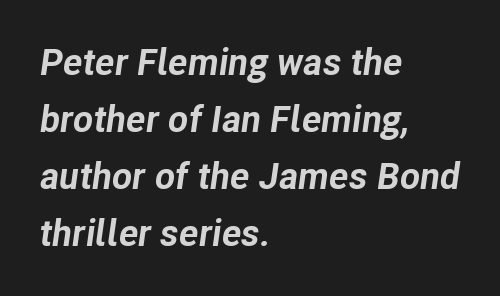
Normally led — the rows are evenly, conventionally spaced. How heavy is the stroke? Heavy — this is a bold. The passage shown is typed in a proportional face where columns would drift. In CSS terms this would be text-align: left. Glyph-to-glyph distance matches everyday printed text.
